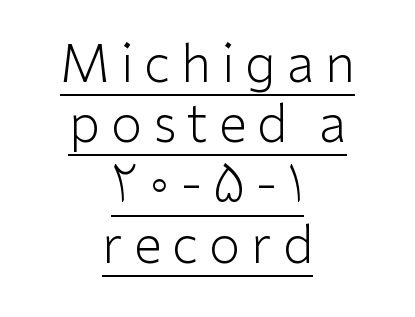
Q: Is the text bold? A: No.
Q: Is the text italic (slanted)? A: No, it is upright.
Q: Is the typeface a serif or a sans-serif typeface? A: Sans-serif.
Q: Is the text underlined? A: Yes.
Q: How is the paragraph aligned? A: Centered.
Q: Is the spacing between letters normal or unusually wide? A: Unusually wide.
Q: Width (condensed, normal, or wide)? A: Normal.
Q: Stroke contrast? A: Low.
Q: x-height? A: Medium.
Q: Monospaced? A: No.
